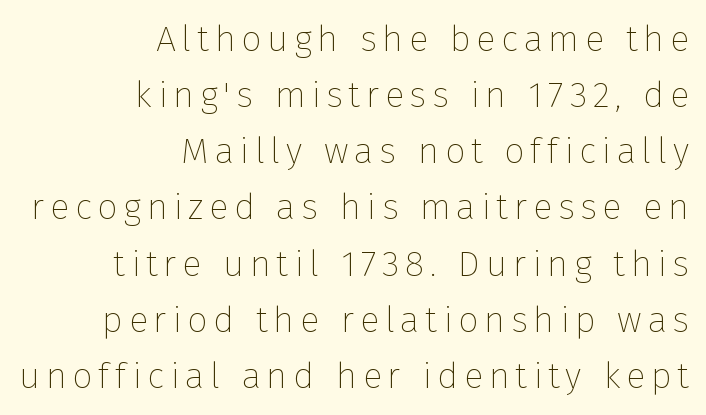
Q: Is the text bold? A: No.
Q: Is the text italic (slanted)? A: No, it is upright.
Q: Is the typeface a serif or a sans-serif typeface? A: Sans-serif.
Q: Is the text underlined? A: No.
Q: How is the paragraph aligned? A: Right-aligned.
Q: Is the spacing between lines tight, normal or loose? A: Normal.
Q: Width (condensed, normal, or wide)? A: Normal.
Q: Stroke contrast? A: Low.
Q: x-height? A: Medium.
Q: Monospaced? A: No.
